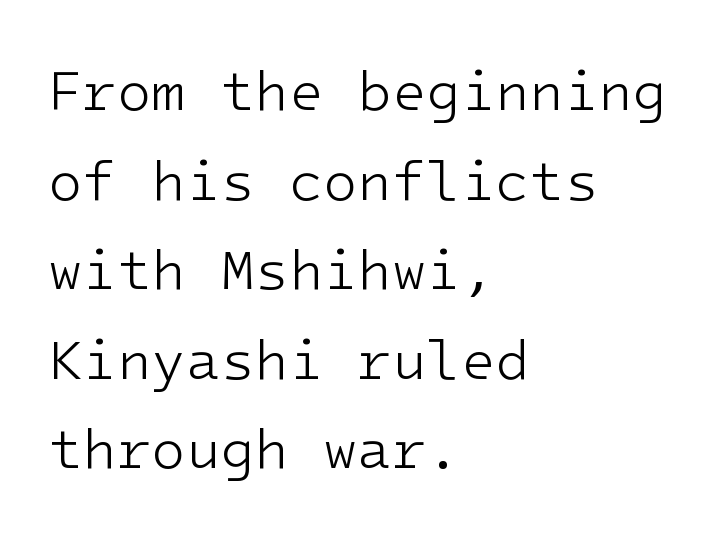
The image shows 56 px light sans-serif type, upright; set left-aligned, normal line spacing (1.6x), normal letter spacing, not underlined; low stroke contrast and a medium x-height.
